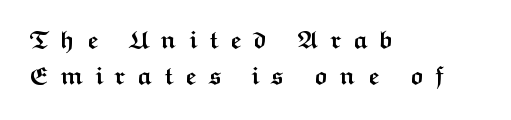
This is the regular roman posture of the typeface. The face used here has the dense, thick strokes of a bold. The leading is moderate, giving the passage an even texture. These lines have a slow, spaced-out rhythm from letter to letter. These lines stack with their left ends in a neat column. Words float on clear page, feet unadorned.
